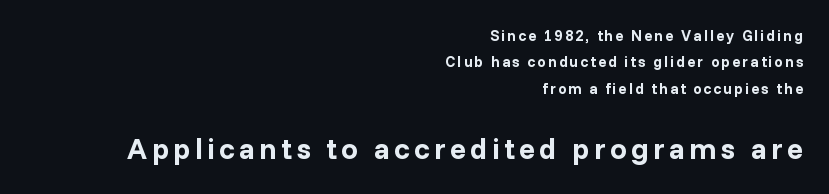
{"serif": "no", "italic": "no", "bold": "yes", "weight": "bold", "width": "normal", "stroke_contrast": "low", "x_height": "medium", "monospaced": "no", "underline": "no", "align": "right", "line_spacing_ratio": 1.76, "larger_block": "second", "size_ratio": 2.0, "glyph_px": 30}
